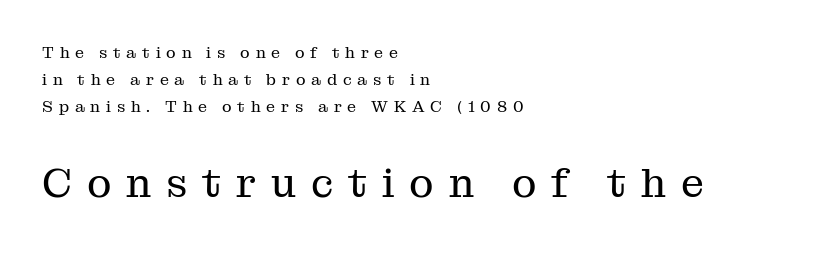
Note the varied advance widths — an 'i' is clearly narrower than an 'm'. Each line starts at the same left margin while the right side varies. Style check: upright. The designer went with a serif here, giving each stem small feet. Display-style spreading of the glyphs; the letterfit is very open. Words float on clear page, feet unadorned.
